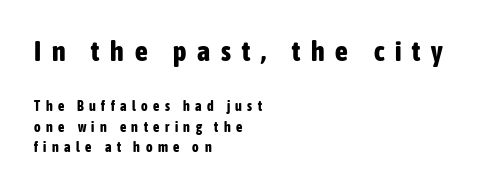
{"serif": "no", "italic": "no", "bold": "yes", "weight": "bold", "width": "condensed", "stroke_contrast": "low", "x_height": "medium", "monospaced": "no", "underline": "no", "align": "left", "line_spacing": "normal", "line_spacing_ratio": 1.46, "letter_spacing": "wide", "letter_spacing_em": 0.39, "larger_block": "first", "size_ratio": 2.0, "glyph_px": 28}
